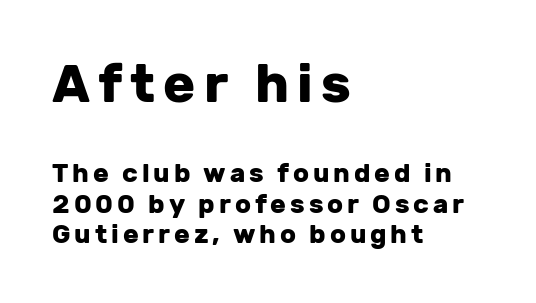
The image shows 53 px heavy sans-serif type, upright; set left-aligned, line spacing 1.18x, not underlined; the first (top) block is 2.04x larger; low stroke contrast and a medium x-height.
